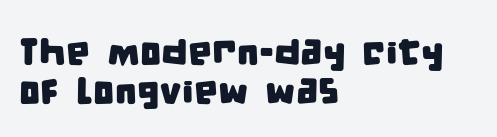
Q: Is the typeface a serif or a sans-serif typeface? A: Sans-serif.
Q: Is the text underlined? A: No.
Q: How is the paragraph aligned? A: Left-aligned.
Q: Is the spacing between letters normal or unusually wide? A: Normal.
Q: Is the spacing between lines tight, normal or loose? A: Tight.
Q: Width (condensed, normal, or wide)? A: Condensed.
Q: Stroke contrast? A: Low.
Q: x-height? A: Large.
Q: Monospaced? A: No.
